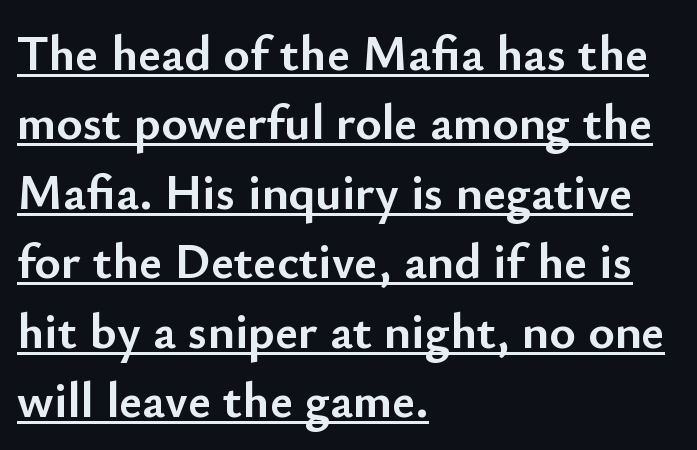
The image shows 50 px semibold sans-serif type, upright; set left-aligned, normal line spacing (1.39x), normal letter spacing, underlined; low stroke contrast and a small x-height.
